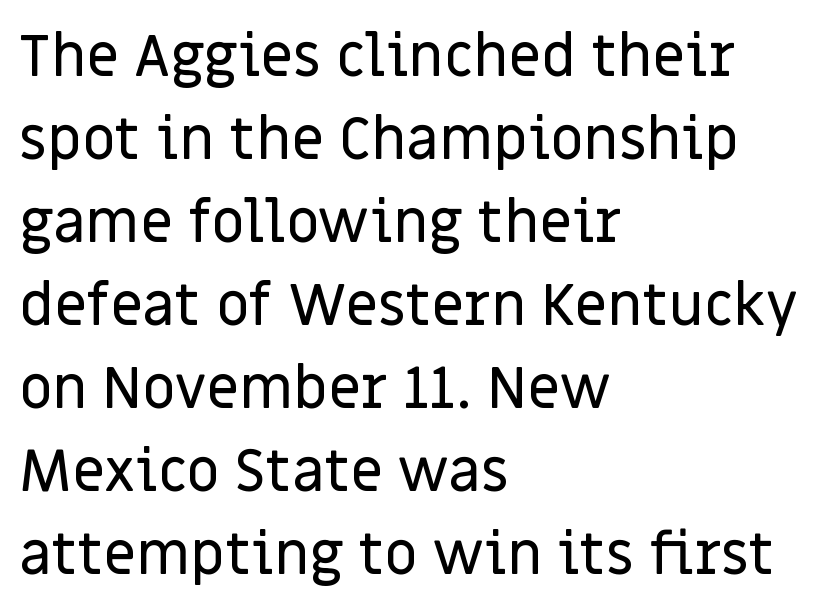
{"serif": "no", "italic": "no", "width": "normal", "stroke_contrast": "low", "x_height": "large", "monospaced": "no", "underline": "no", "align": "left", "line_spacing": "normal", "line_spacing_ratio": 1.43, "letter_spacing": "normal", "letter_spacing_em": 0.0, "glyph_px": 58}
